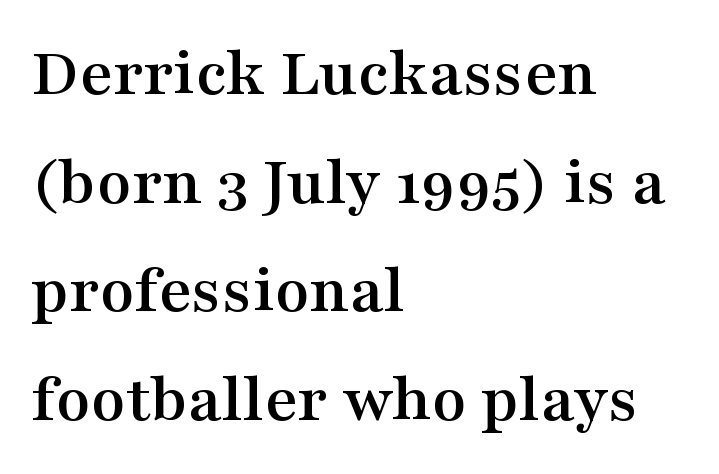
{"serif": "yes", "italic": "no", "width": "wide", "stroke_contrast": "medium", "x_height": "medium", "monospaced": "no", "underline": "no", "align": "left", "line_spacing": "normal", "line_spacing_ratio": 1.53, "letter_spacing": "normal", "letter_spacing_em": 0.0, "glyph_px": 71}
